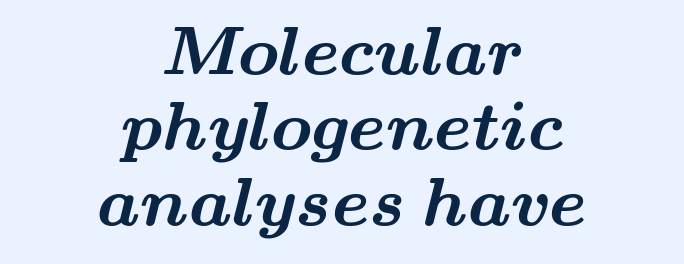
Q: Is the text bold? A: Yes.
Q: Is the typeface a serif or a sans-serif typeface? A: Serif.
Q: Is the text underlined? A: No.
Q: How is the paragraph aligned? A: Centered.
Q: Is the spacing between letters normal or unusually wide? A: Normal.
Q: Is the spacing between lines tight, normal or loose? A: Tight.
Q: Width (condensed, normal, or wide)? A: Wide.
Q: Stroke contrast? A: Medium.
Q: x-height? A: Small.
Q: Monospaced? A: No.
